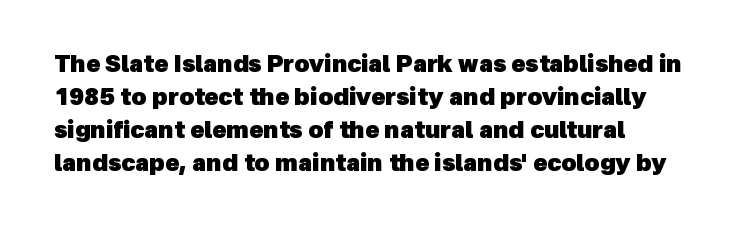
{"bold": "yes", "underline": "no", "align": "left", "line_spacing": "normal", "line_spacing_ratio": 1.43, "letter_spacing": "normal", "letter_spacing_em": 0.0, "glyph_px": 23}
